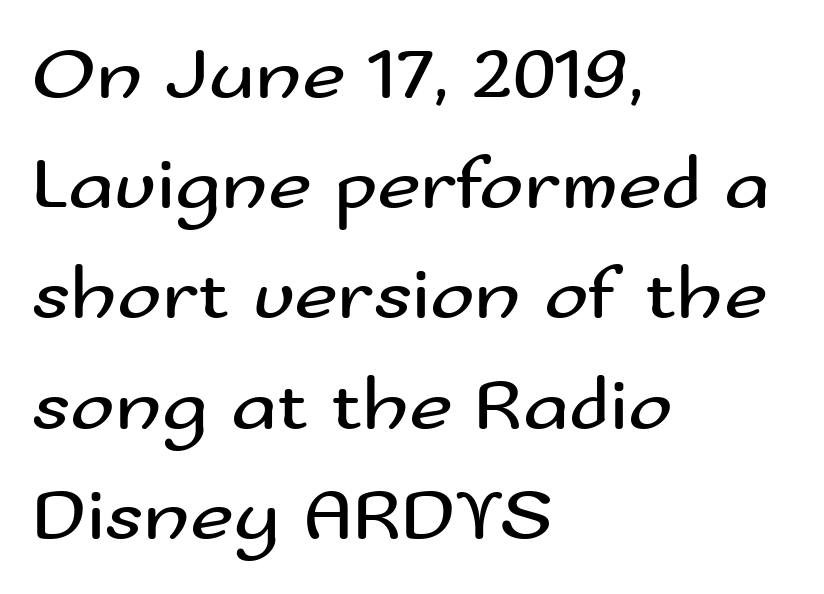
The paragraph has a hard left edge and a soft right edge. The string is rendered with underlining switched off. Baseline-to-baseline distance is the conventional proportion of letter height. Vertical stems look standard width or narrower in stroke. The face used here is proportionally spaced, like ordinary book or web type. The type family on display is of the sans-serif kind.
